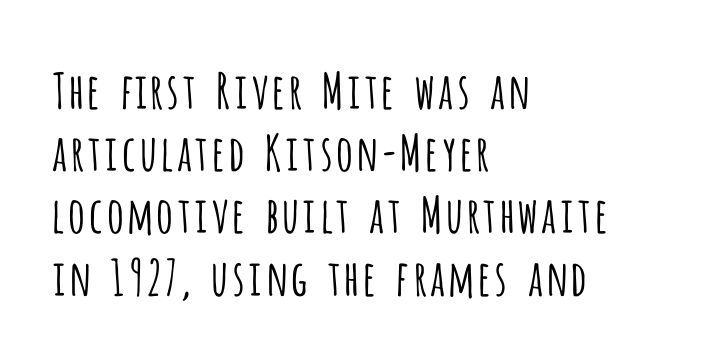
Q: Is the text bold? A: No.
Q: Is the text italic (slanted)? A: No, it is upright.
Q: Is the typeface a serif or a sans-serif typeface? A: Sans-serif.
Q: Is the text underlined? A: No.
Q: How is the paragraph aligned? A: Left-aligned.
Q: Is the spacing between letters normal or unusually wide? A: Normal.
Q: Is the spacing between lines tight, normal or loose? A: Normal.
Q: Width (condensed, normal, or wide)? A: Condensed.
Q: Stroke contrast? A: Low.
Q: x-height? A: Large.
Q: Monospaced? A: No.
